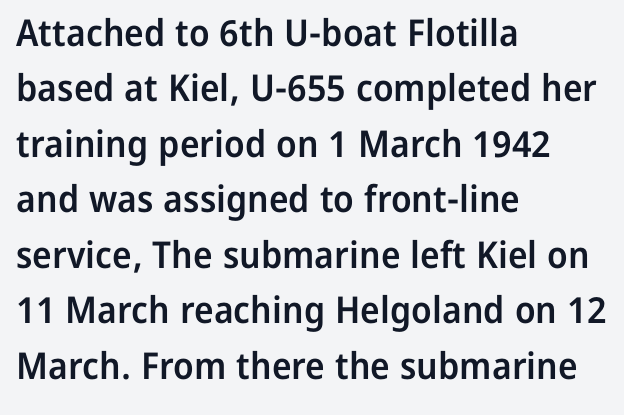
The image shows 37 px semibold sans-serif type, upright; set left-aligned, normal line spacing (1.5x), normal letter spacing, not underlined; low stroke contrast and a medium x-height.
